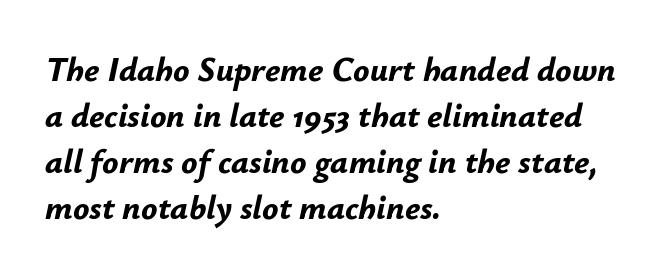
The typesetting leans heavy: a genuine bold. One glance says typical: line gaps are just what's usual. The strip under each line holds only bare page. These lines keep a tight, regular rhythm from letter to letter. The passage is arranged the way most books set body copy — flush left.
